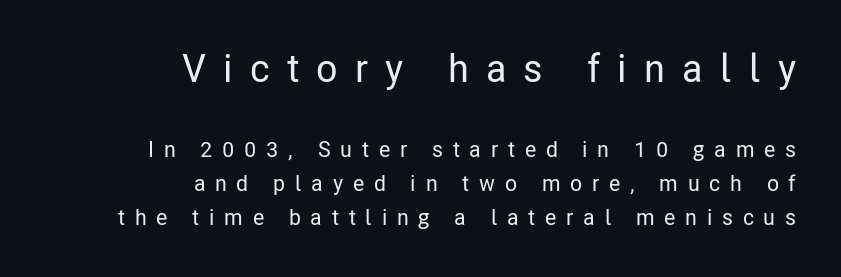
{"serif": "no", "italic": "no", "width": "condensed", "stroke_contrast": "low", "x_height": "medium", "monospaced": "no", "underline": "no", "align": "right", "line_spacing": "normal", "line_spacing_ratio": 1.54, "letter_spacing": "wide", "letter_spacing_em": 0.44, "larger_block": "first", "size_ratio": 1.77, "glyph_px": 39}
